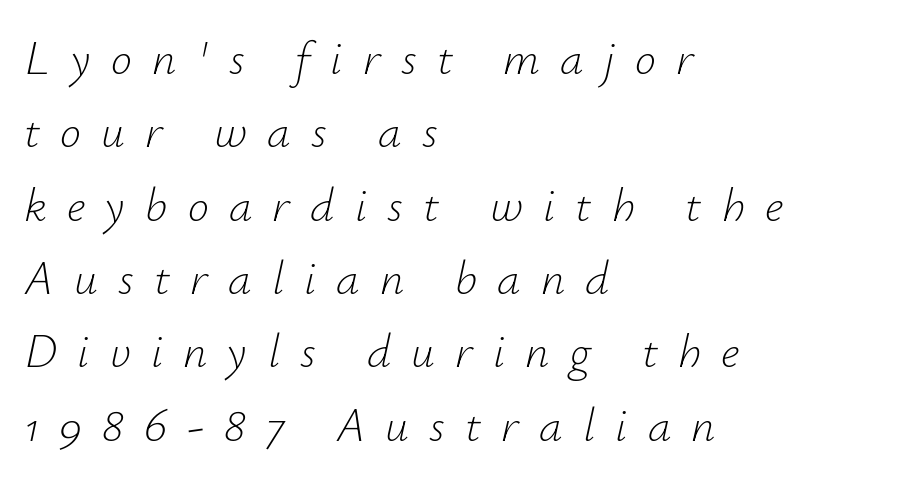
{"italic": "yes", "lean": "right", "slant_degrees": 12, "bold": "no", "weight": "light", "width": "normal", "stroke_contrast": "low", "x_height": "small", "monospaced": "no", "underline": "no", "align": "left", "line_spacing": "normal", "line_spacing_ratio": 1.56, "letter_spacing": "wide", "letter_spacing_em": 0.43, "glyph_px": 47}
